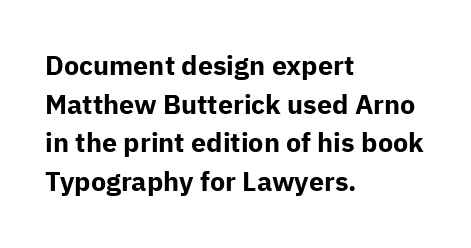
{"italic": "no", "bold": "yes", "underline": "no", "align": "left", "line_spacing": "normal", "line_spacing_ratio": 1.43, "letter_spacing": "normal", "letter_spacing_em": 0.0, "glyph_px": 27}
